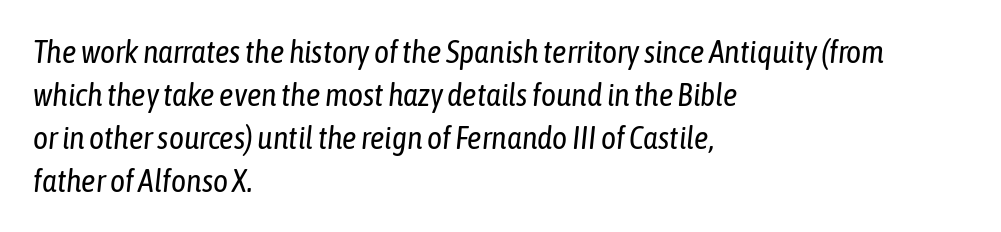
The image shows 32 px regular-weight, condensed type, italic (leaning right); set left-aligned, normal line spacing (1.34x), normal letter spacing, not underlined; low stroke contrast and a medium x-height.
